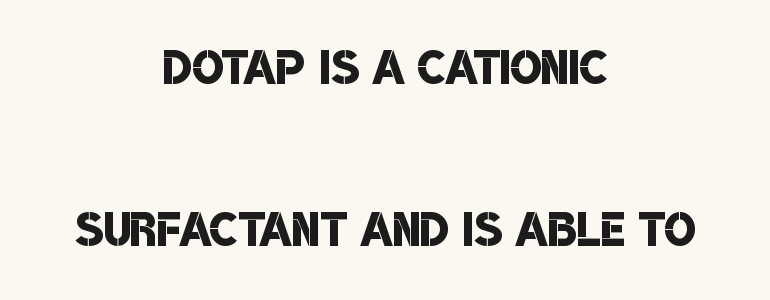
Q: Is the text bold? A: Semi-bold.
Q: Is the typeface a serif or a sans-serif typeface? A: Sans-serif.
Q: Is the text underlined? A: No.
Q: How is the paragraph aligned? A: Centered.
Q: Is the spacing between letters normal or unusually wide? A: Normal.
Q: Is the spacing between lines tight, normal or loose? A: Loose.
Q: Width (condensed, normal, or wide)? A: Condensed.
Q: Stroke contrast? A: Low.
Q: x-height? A: Large.
Q: Monospaced? A: No.
